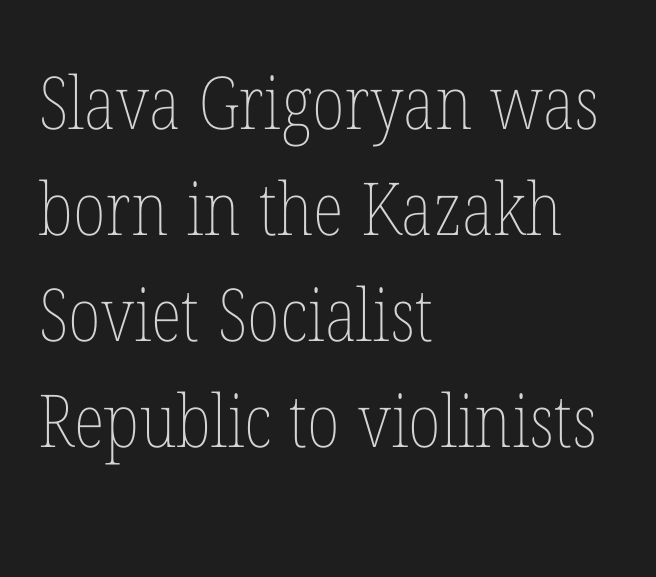
Q: Is the text bold? A: No.
Q: Is the text italic (slanted)? A: No, it is upright.
Q: Is the text underlined? A: No.
Q: How is the paragraph aligned? A: Left-aligned.
Q: Is the spacing between letters normal or unusually wide? A: Normal.
Q: Is the spacing between lines tight, normal or loose? A: Normal.
Q: Width (condensed, normal, or wide)? A: Condensed.
Q: Stroke contrast? A: Low.
Q: x-height? A: Medium.
Q: Monospaced? A: No.
